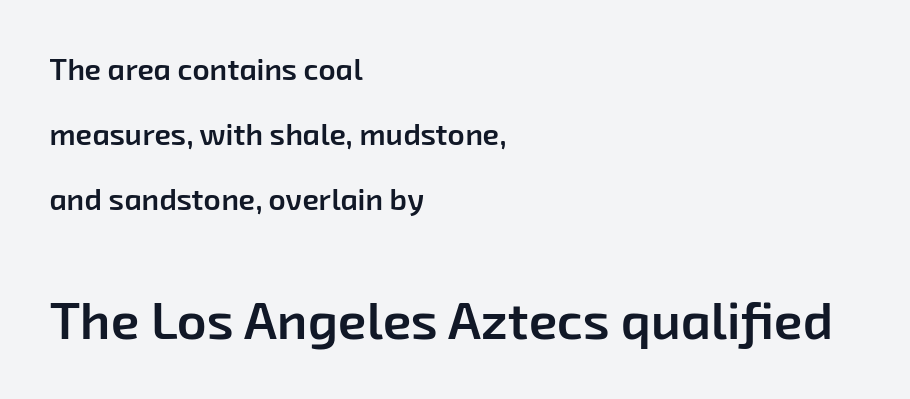
Slightly chunky letters — semibold, I'd say, not full bold. The letters advance in unequal steps, a hallmark of proportional type. The letters sit at their default tracking, neither squeezed nor spread. Scale increases going downward across the two blocks. The glyphs are unaccompanied by any horizontal stroke below them.
